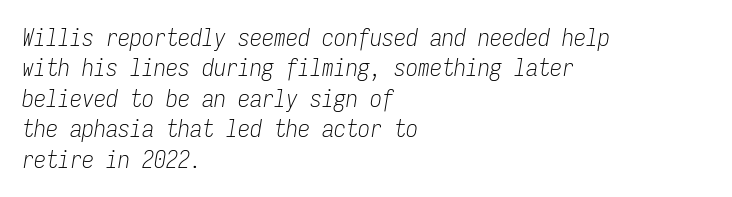
{"italic": "yes", "lean": "right", "slant_degrees": 9, "bold": "no", "underline": "no", "align": "left", "line_spacing": "normal", "line_spacing_ratio": 1.27, "letter_spacing": "normal", "letter_spacing_em": 0.0, "glyph_px": 24}
